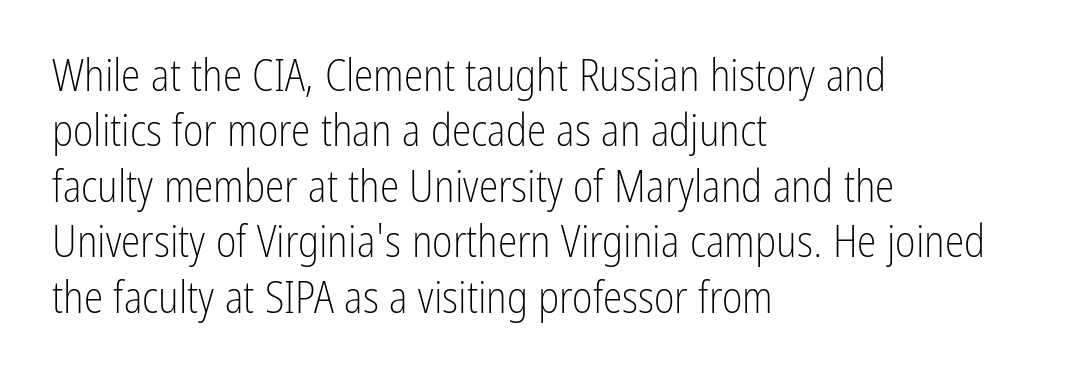
The image shows 44 px light, condensed sans-serif type, upright; set left-aligned, normal line spacing (1.26x), normal letter spacing, not underlined; low stroke contrast and a medium x-height.
